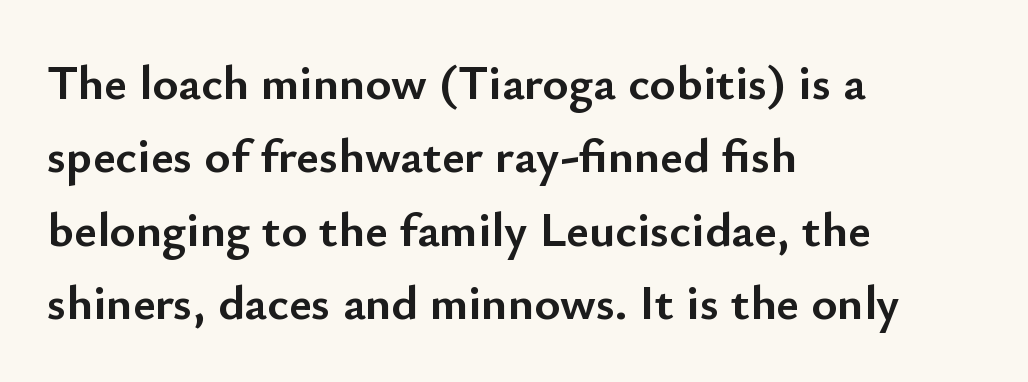
Q: Is the text bold? A: Yes.
Q: Is the text italic (slanted)? A: No, it is upright.
Q: Is the typeface a serif or a sans-serif typeface? A: Sans-serif.
Q: Is the text underlined? A: No.
Q: How is the paragraph aligned? A: Left-aligned.
Q: Is the spacing between letters normal or unusually wide? A: Normal.
Q: Is the spacing between lines tight, normal or loose? A: Normal.
Q: Width (condensed, normal, or wide)? A: Normal.
Q: Stroke contrast? A: Low.
Q: x-height? A: Small.
Q: Monospaced? A: No.
